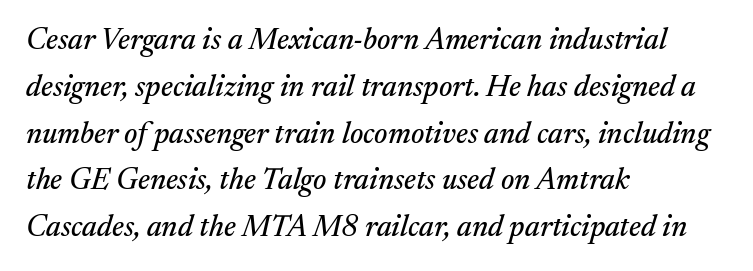
No word sits above an underline. This sample has the flowing, uneven cadence of proportional lettering. The horizontal fit of the characters is conventional and even. Emphasis-style slanted type is in use. Compared with a centered layout, this one pins lines to the left instead.
